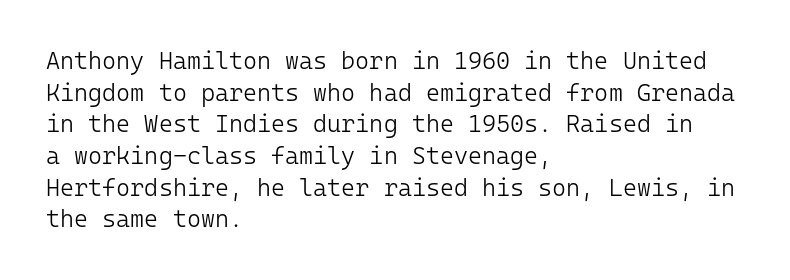
{"italic": "no", "bold": "no", "underline": "no", "align": "left", "line_spacing": "normal", "line_spacing_ratio": 1.32, "letter_spacing": "normal", "letter_spacing_em": 0.0, "glyph_px": 24}
